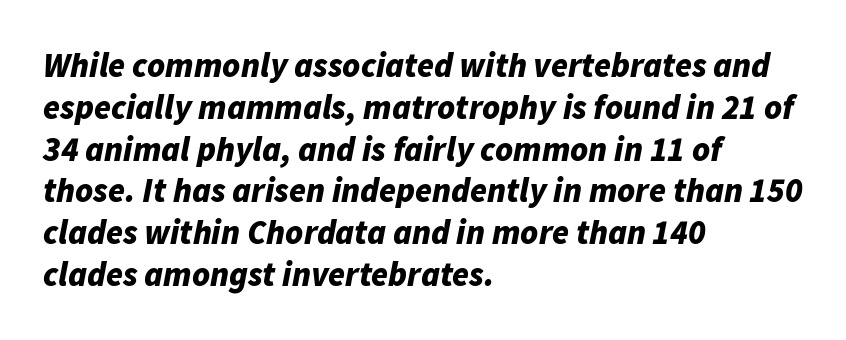
The characters look thick and weighty, a clear bold. Character widths vary here, with narrow letters taking less room than wide ones. The compositor pushed each line to the left boundary. The axis of the letterforms is tilted away from vertical. Underline: absent.
